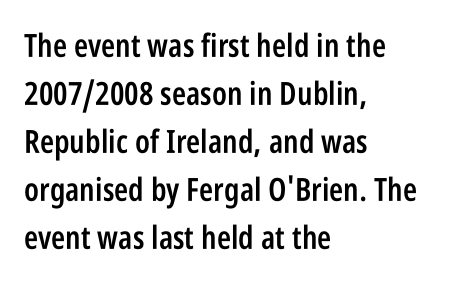
Rule under the text: the space is simply empty. Each letter keeps its own natural width here, so spacing adapts to shape. Style check: upright. Is this a sans? Yes — the strokes have no serifs. How are the letters spaced? Ordinarily, with no added tracking. Every letter is mildly thick-stroked: semibold rather than bold.
